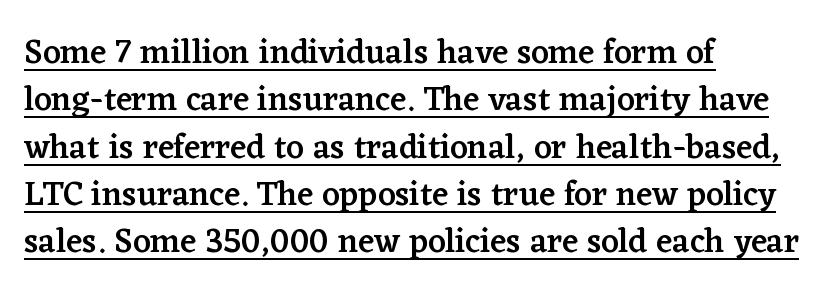
Teacher's note: observe the even left margin — that is flush-left alignment. Each glyph is drawn with semibold strokes, heavier than normal yet not fully bold. A typographer would call this underscored text. The rendering uses a moderate line-height, typical for paragraphs.
